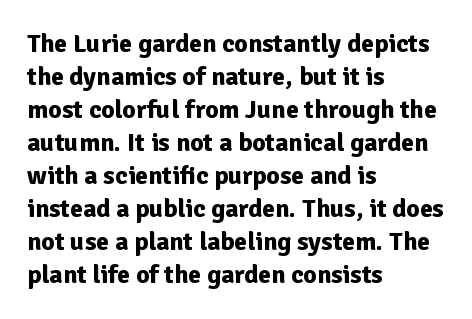
The leading is moderate, giving the passage an even texture. A dark, heavy texture on the line: the type is bold. Descenders hang freely into open space. Letter spacing: default. Notice how the passage keeps a crisp vertical edge on the left only. This is roman type, the default non-slanted kind.
